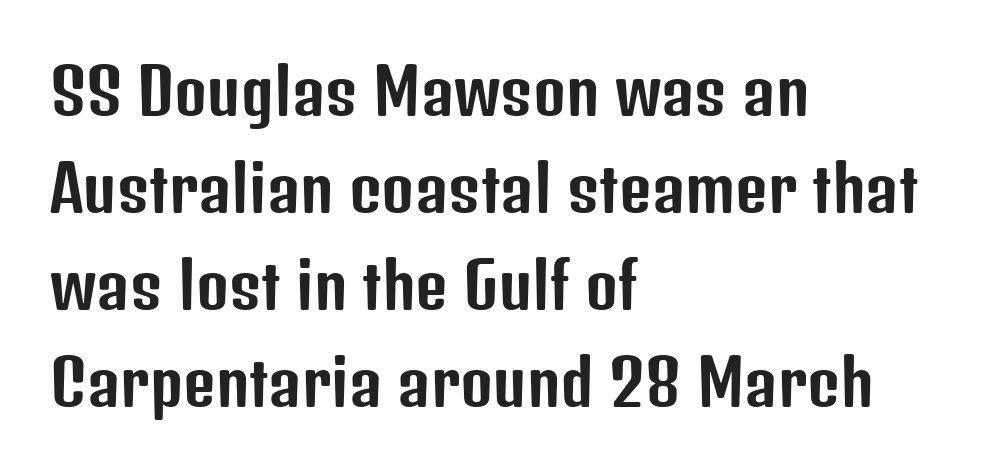
The image shows 63 px condensed sans-serif type, upright; set left-aligned, normal line spacing (1.54x), normal letter spacing, not underlined; low stroke contrast and a medium x-height.
